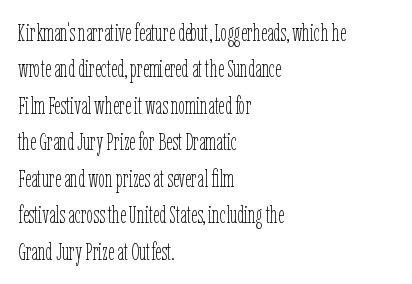
The image shows 24 px text type, upright; set left-aligned, normal line spacing (1.52x), normal letter spacing, not underlined.
